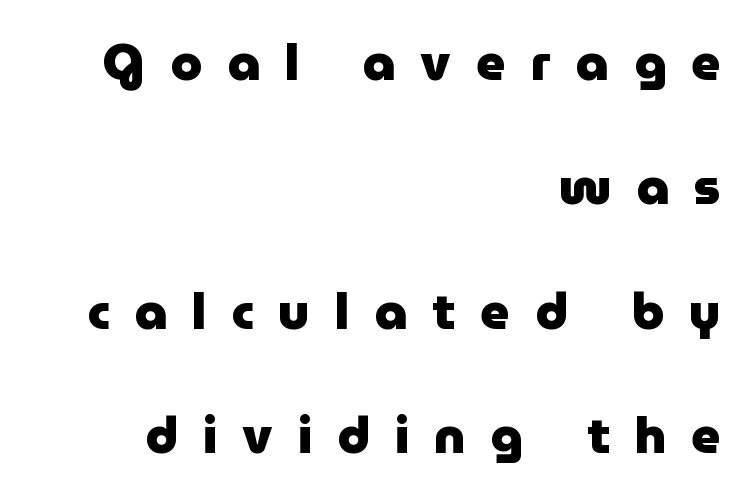
Q: Is the text bold? A: Yes.
Q: Is the text italic (slanted)? A: No, it is upright.
Q: Is the typeface a serif or a sans-serif typeface? A: Sans-serif.
Q: Is the text underlined? A: No.
Q: How is the paragraph aligned? A: Right-aligned.
Q: Is the spacing between letters normal or unusually wide? A: Unusually wide.
Q: Is the spacing between lines tight, normal or loose? A: Loose.
Q: Width (condensed, normal, or wide)? A: Normal.
Q: Stroke contrast? A: Low.
Q: x-height? A: Medium.
Q: Monospaced? A: No.
